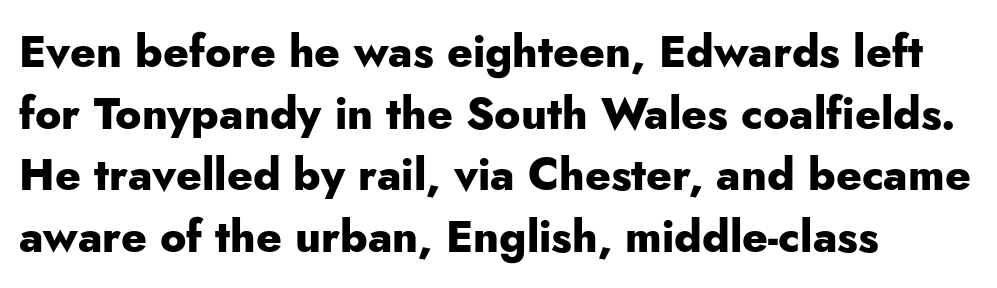
{"serif": "no", "italic": "no", "bold": "yes", "weight": "heavy", "width": "normal", "stroke_contrast": "low", "x_height": "small", "monospaced": "no", "underline": "no", "align": "left", "line_spacing": "normal", "line_spacing_ratio": 1.4, "letter_spacing": "normal", "letter_spacing_em": 0.0, "glyph_px": 44}
